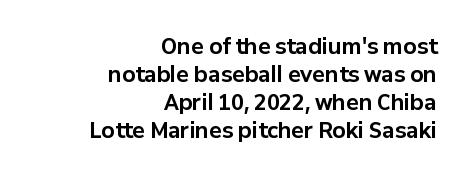
The image shows 21 px bold type, upright; set right-aligned, normal line spacing (1.34x), normal letter spacing, not underlined.
